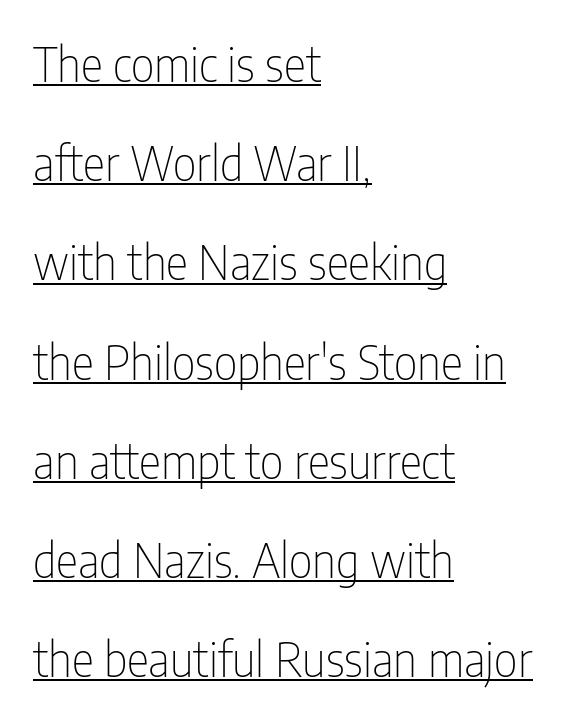
Regarding serifs, this sample does without them. A roman cut, with each character standing at attention. Each word holds together tightly as a unit, with standard inter-letter gaps. Has an underline been added? It has.
